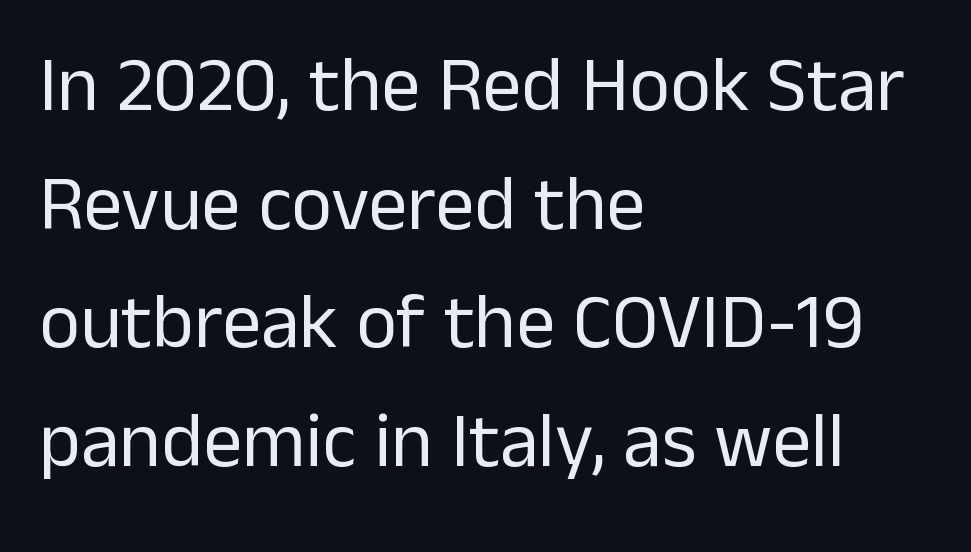
{"serif": "no", "italic": "no", "bold": "no", "weight": "regular", "width": "normal", "stroke_contrast": "low", "x_height": "medium", "monospaced": "no", "underline": "no", "align": "left", "line_spacing": "normal", "line_spacing_ratio": 1.52, "letter_spacing": "normal", "letter_spacing_em": 0.0, "glyph_px": 78}
